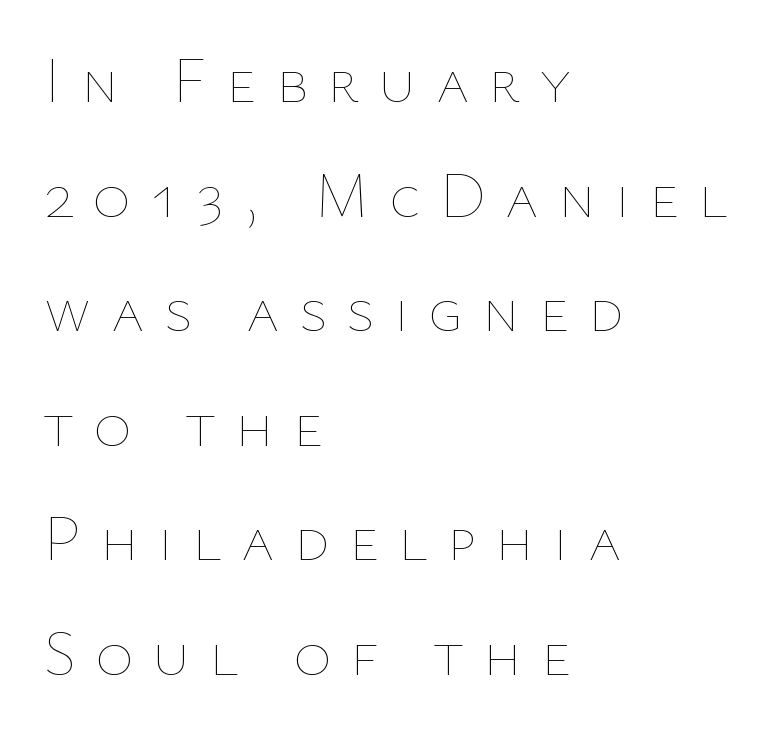
{"italic": "no", "bold": "no", "weight": "thin", "width": "normal", "stroke_contrast": "low", "x_height": "medium", "monospaced": "no", "underline": "no", "align": "left", "line_spacing_ratio": 1.79, "letter_spacing": "wide", "letter_spacing_em": 0.3, "glyph_px": 64}
